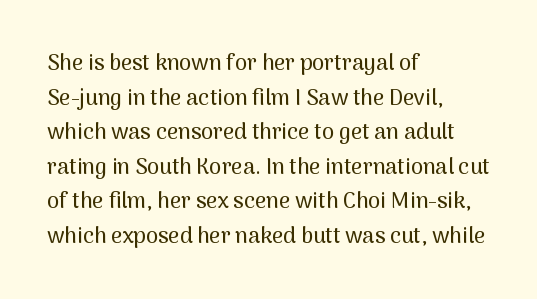
The setting favours the left margin, as ordinary paragraphs usually do. The letters stand straight up with perfectly vertical stems. Baseline-to-baseline distance is the conventional proportion of letter height. Beneath every word, the page is bare. Is the letter spacing exaggerated? No — it looks like the ordinary default.
